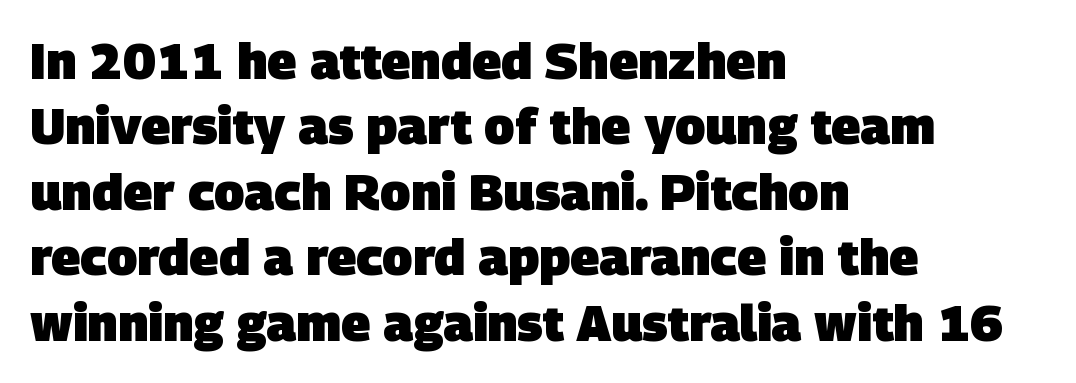
Type without underlining. Caption: multi-line text, flush left, ragged right. Note the varied advance widths — an 'i' is clearly narrower than an 'm'. Emphasis by weight is at full strength: bold.
